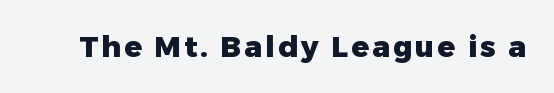
{"serif": "no", "italic": "no", "bold": "yes", "weight": "heavy", "width": "normal", "stroke_contrast": "low", "x_height": "medium", "monospaced": "no", "underline": "no", "glyph_px": 29}
